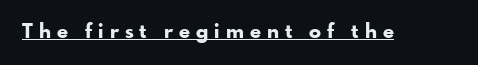
Vertical strokes here are truly vertical. You can see a thin bar hugging the bottom of the glyphs. Loose tracking; the words dissolve into strings of separated letters. Set as a true bold cut, around the 700 mark.
